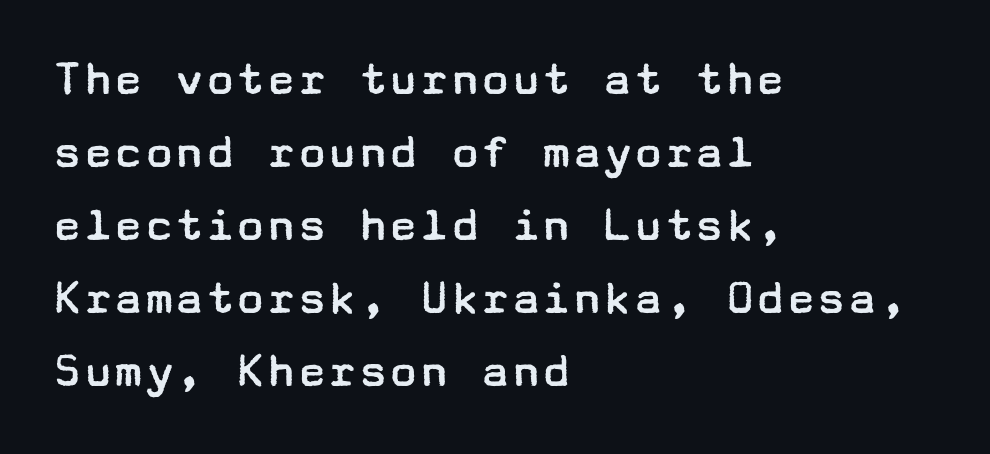
The image shows 51 px regular-weight, wide sans-serif type, upright; set left-aligned, normal line spacing (1.43x), normal letter spacing, not underlined; low stroke contrast and a medium x-height.
